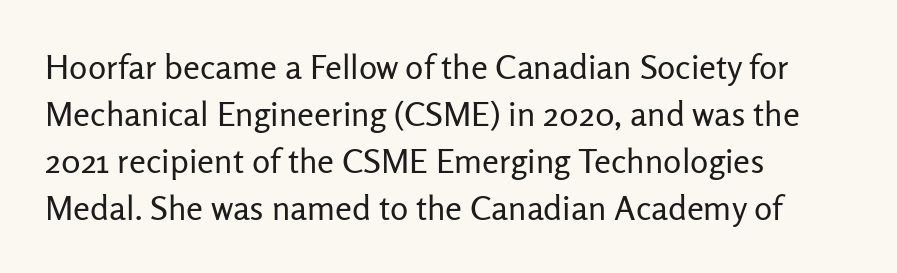
The image shows 34 px regular-weight sans-serif type, upright; set left-aligned, normal line spacing (1.38x), normal letter spacing, not underlined; low stroke contrast and a medium x-height.
